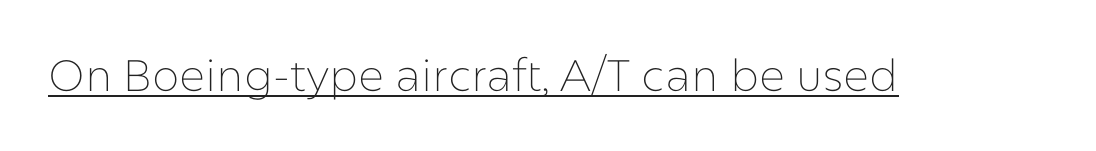
Ordinary non-slanted type is in use. The passage shown is underscored from start to finish. The passage shown is typed in a proportional face where columns would drift. The rendering shows plain stroke endings on the letterforms — a sans-serif design. This sample uses plain, unmodified letter spacing.
